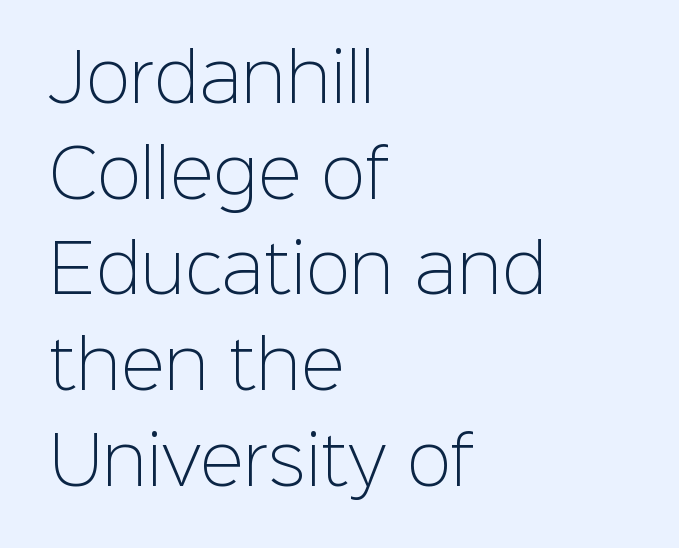
Q: Is the text bold? A: No.
Q: Is the text italic (slanted)? A: No, it is upright.
Q: Is the typeface a serif or a sans-serif typeface? A: Sans-serif.
Q: Is the text underlined? A: No.
Q: How is the paragraph aligned? A: Left-aligned.
Q: Is the spacing between letters normal or unusually wide? A: Normal.
Q: Is the spacing between lines tight, normal or loose? A: Normal.
Q: Width (condensed, normal, or wide)? A: Normal.
Q: Stroke contrast? A: Low.
Q: x-height? A: Medium.
Q: Monospaced? A: No.
